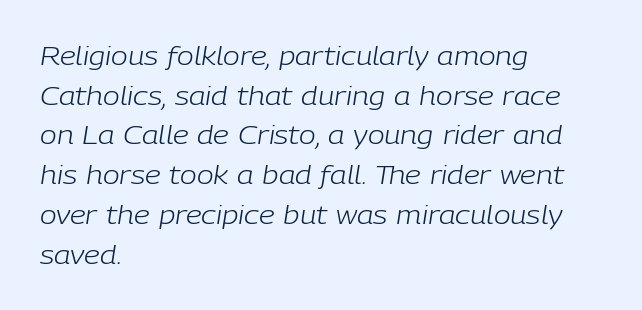
{"italic": "yes", "lean": "right", "slant_degrees": 9, "bold": "no", "underline": "no", "align": "left", "line_spacing": "normal", "line_spacing_ratio": 1.59, "letter_spacing": "normal", "letter_spacing_em": 0.0, "glyph_px": 25}
